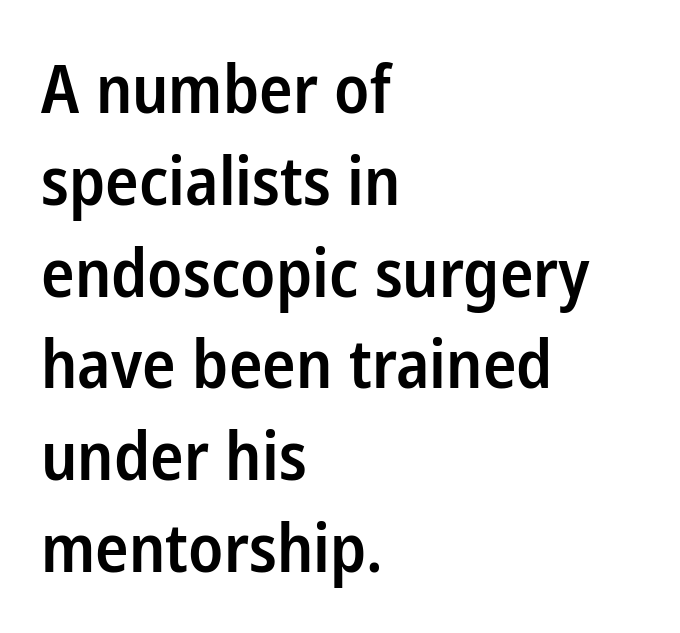
The image shows 67 px semibold, condensed sans-serif type, upright; set left-aligned, normal line spacing (1.37x), normal letter spacing, not underlined; low stroke contrast and a medium x-height.
